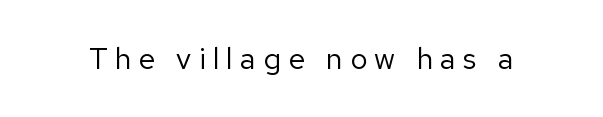
{"serif": "no", "italic": "no", "bold": "no", "weight": "regular", "width": "normal", "stroke_contrast": "low", "x_height": "medium", "monospaced": "no", "underline": "no", "letter_spacing": "wide", "letter_spacing_em": 0.24, "glyph_px": 30}
